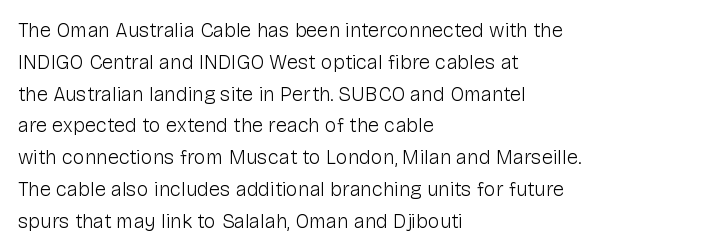
Q: Is the text bold? A: No.
Q: Is the text italic (slanted)? A: No, it is upright.
Q: Is the text underlined? A: No.
Q: How is the paragraph aligned? A: Left-aligned.
Q: Is the spacing between letters normal or unusually wide? A: Normal.
Q: Is the spacing between lines tight, normal or loose? A: Normal.
